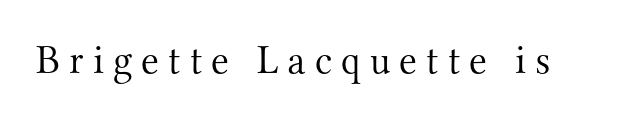
Q: Is the text bold? A: No.
Q: Is the text italic (slanted)? A: No, it is upright.
Q: Is the typeface a serif or a sans-serif typeface? A: Serif.
Q: Is the text underlined? A: No.
Q: Is the spacing between letters normal or unusually wide? A: Unusually wide.
Q: Width (condensed, normal, or wide)? A: Normal.
Q: Stroke contrast? A: Medium.
Q: x-height? A: Small.
Q: Monospaced? A: No.
